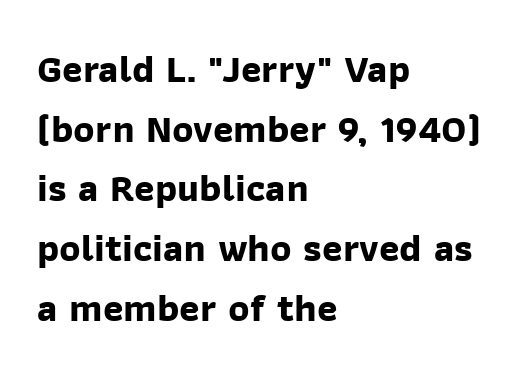
The image shows 39 px bold sans-serif type; set left-aligned, normal line spacing (1.53x), normal letter spacing, not underlined; low stroke contrast and a medium x-height.
